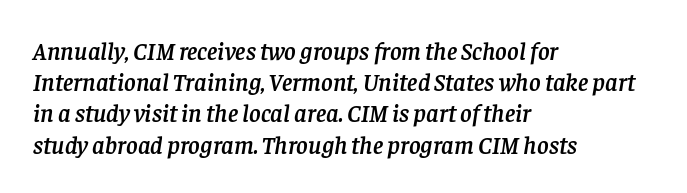
Q: Is the text italic (slanted)? A: Yes, it leans right by about 8 degrees.
Q: Is the text underlined? A: No.
Q: How is the paragraph aligned? A: Left-aligned.
Q: Is the spacing between letters normal or unusually wide? A: Normal.
Q: Is the spacing between lines tight, normal or loose? A: Normal.
